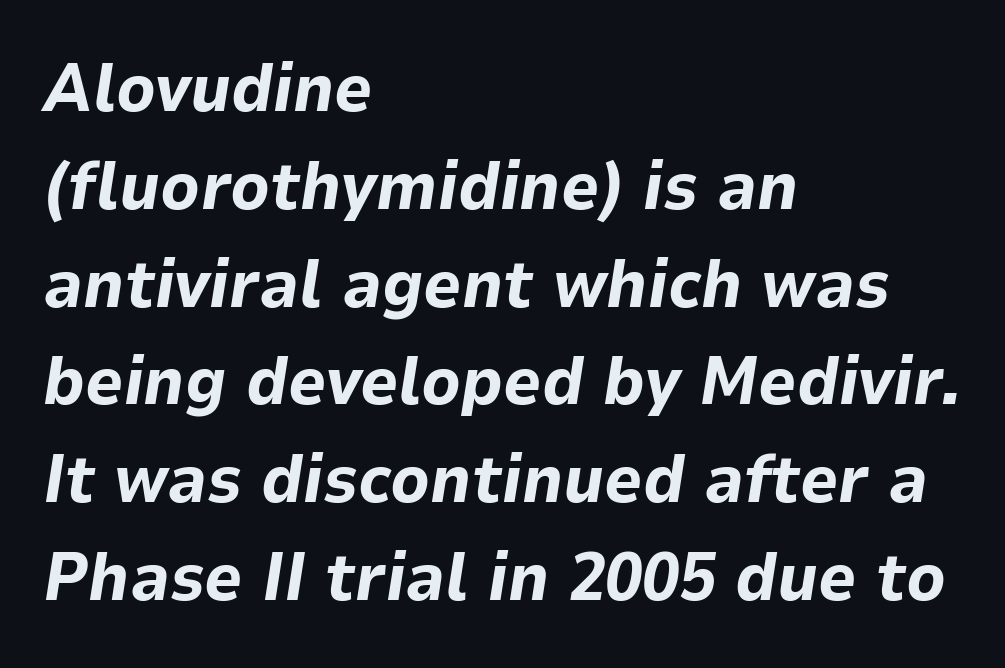
The image shows 67 px bold type, italic (leaning right); set left-aligned, normal line spacing (1.46x), normal letter spacing, not underlined; low stroke contrast and a medium x-height.
